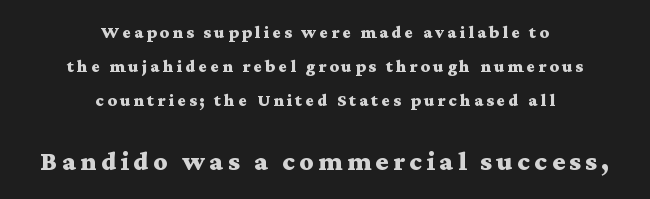
The more generous point size was reserved for the lower chunk. Underline: absent. These lines are centered, leaving both edges ragged. Notice how the stems are strictly vertical — no italics here. The passage shown is emphatically bold.
